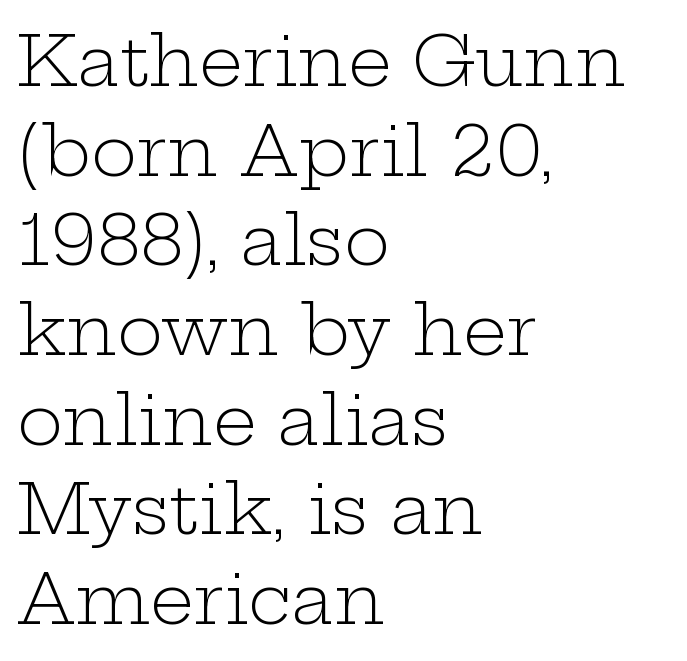
{"serif": "yes", "italic": "no", "bold": "no", "weight": "light", "width": "wide", "stroke_contrast": "low", "x_height": "medium", "monospaced": "no", "underline": "no", "align": "left", "line_spacing": "normal", "line_spacing_ratio": 1.3, "letter_spacing": "normal", "letter_spacing_em": 0.0, "glyph_px": 69}
